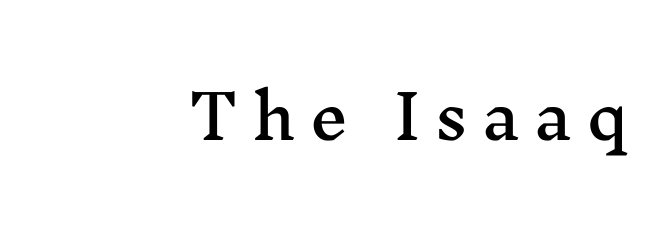
The image shows 61 px wide serif type, upright; set right-aligned, unusually wide letter spacing (+0.23 em), not underlined; medium stroke contrast and a medium x-height.
